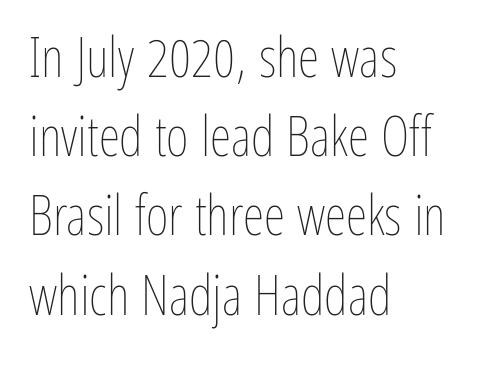
The image shows 55 px thin, condensed type, upright; set left-aligned, normal line spacing (1.44x), normal letter spacing, not underlined; low stroke contrast and a medium x-height.
